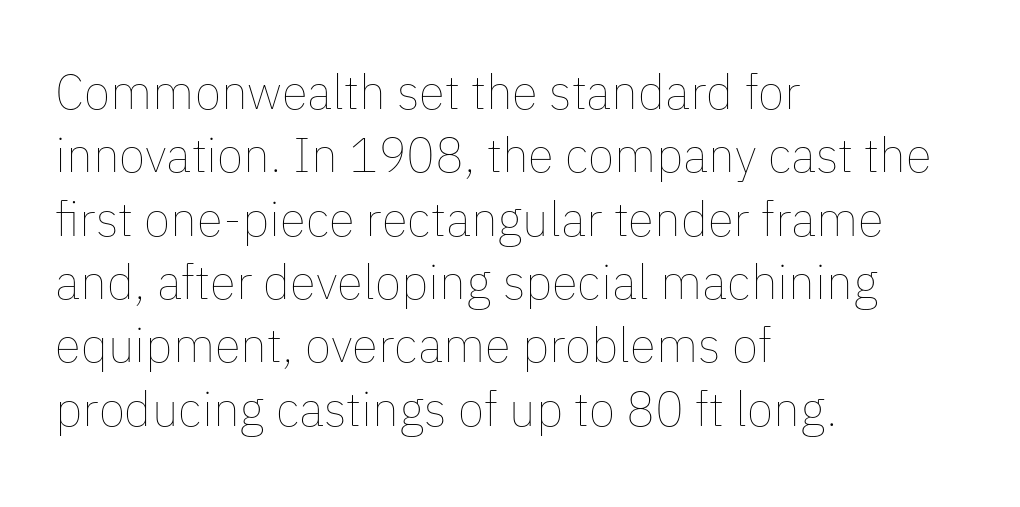
{"italic": "no", "bold": "no", "weight": "thin", "width": "normal", "stroke_contrast": "low", "x_height": "medium", "monospaced": "no", "underline": "no", "align": "left", "line_spacing": "normal", "line_spacing_ratio": 1.32, "letter_spacing": "normal", "letter_spacing_em": 0.0, "glyph_px": 48}
